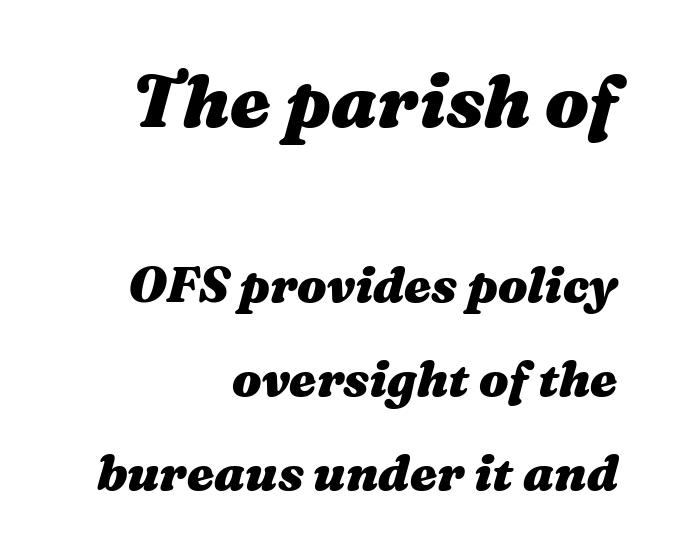
Proportional: the letters do not fall into vertical columns. Leading: increased. A clean baseline with only descenders dipping below it. Students, this is bold: see how much ink each stroke carries.
